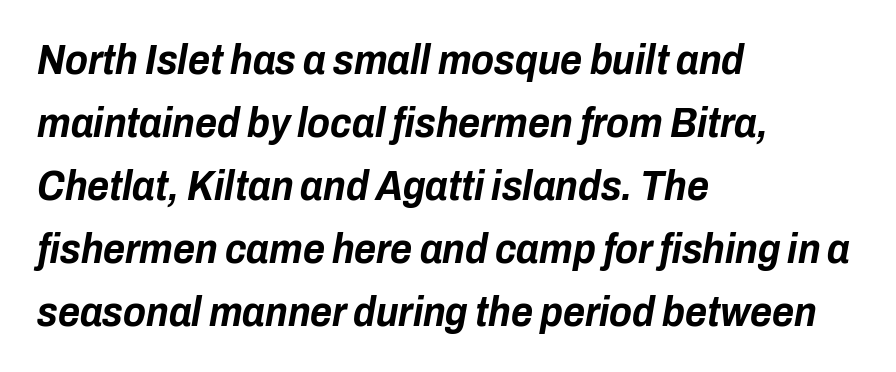
The specimen omits any rule beneath the text block's lines. Look at the stroke-to-counter ratio: heavy, a bold. The paragraph has a hard left edge and a soft right edge. Summary of vertical rhythm: regular, with standard interline spacing. Slant detected: the letters are inclined.
